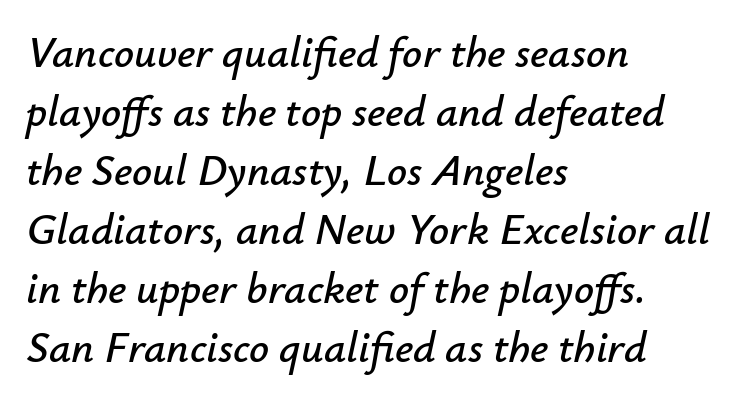
Letter spacing: default. Each line starts at the same left margin while the right side varies. This sample has the flowing, uneven cadence of proportional lettering. Underline: absent. Horizontal bands of white between lines are of average thickness.
